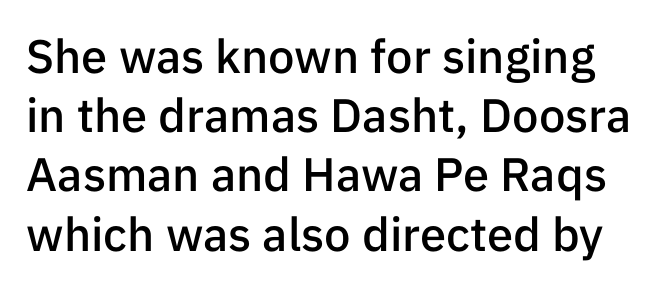
Reading down the column, the eye jumps a familiar distance to each next line. As a designer I'd log this as weight 600, semibold. The type family on display is of the sans-serif kind. Character widths vary here, with narrow letters taking less room than wide ones. Underline: absent. Posture: vertical.
